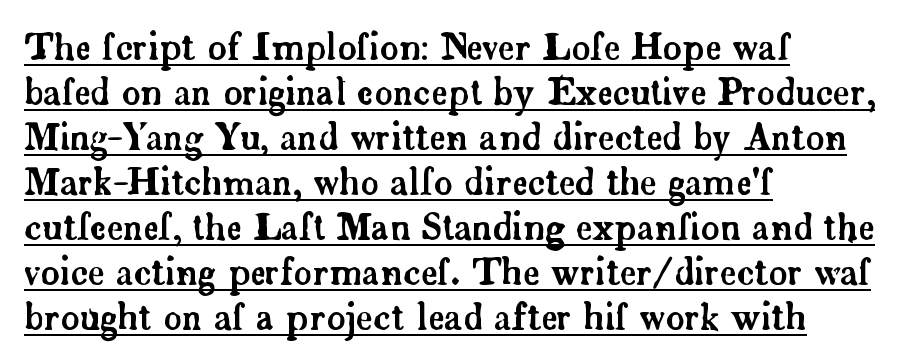
The image shows 36 px serif type, upright; set left-aligned, normal line spacing (1.25x), normal letter spacing, underlined; low stroke contrast and a small x-height.
